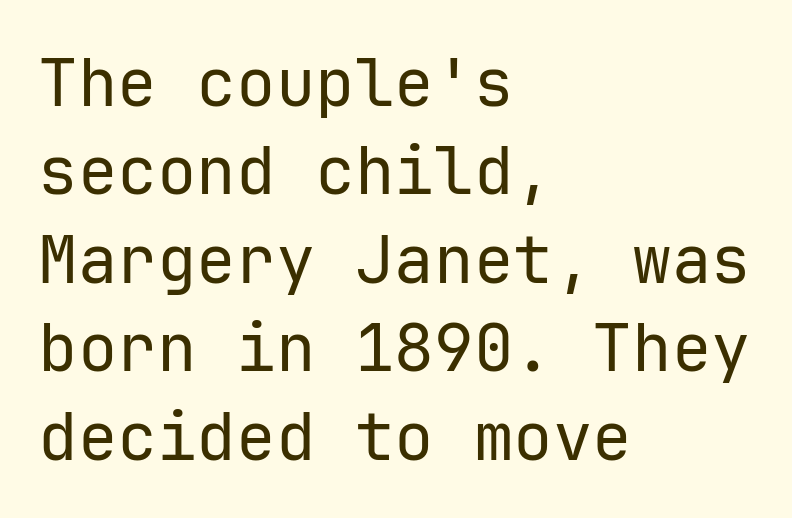
The image shows 66 px regular-weight sans-serif type, upright, monospaced; set left-aligned, normal line spacing (1.34x), normal letter spacing, not underlined; low stroke contrast and a medium x-height.
